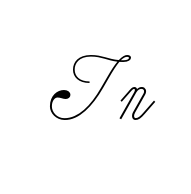
Underlining? Definitely not there. No letter is thick-stroked: the sample isn't bold. The tracking reads as deliberately expanded to a designer's eye. The typeface chosen for these lines features serifs. Think of a printed novel: that variable character pitch is what you see here.
